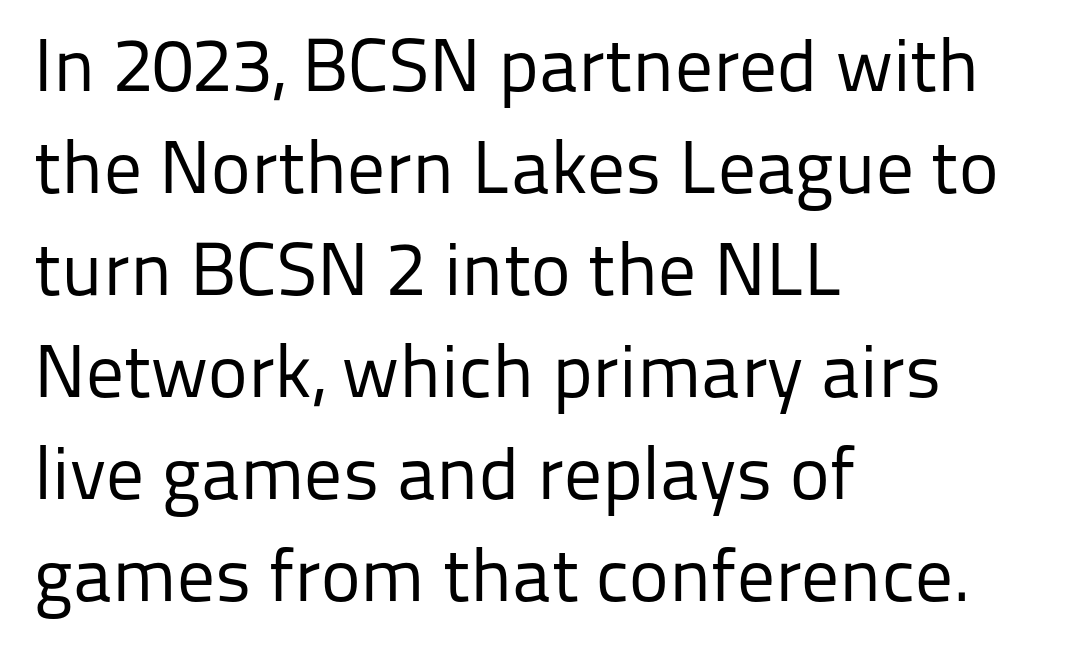
The image shows 75 px regular-weight sans-serif type, upright; set left-aligned, normal line spacing (1.36x), normal letter spacing, not underlined; low stroke contrast and a medium x-height.
